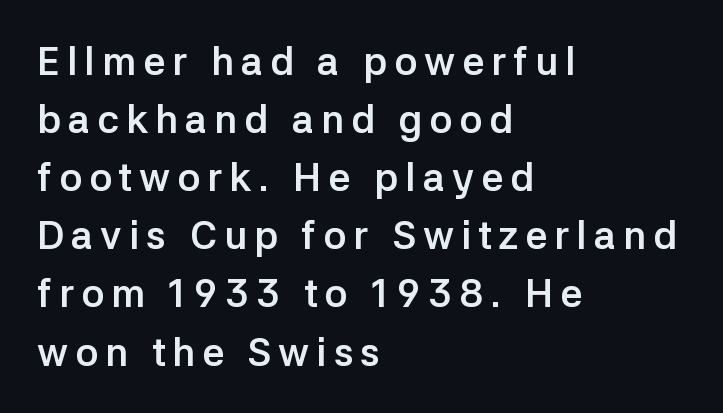
The image shows 39 px semibold sans-serif type, upright; set left-aligned, normal line spacing (1.49x), not underlined; low stroke contrast and a medium x-height.
